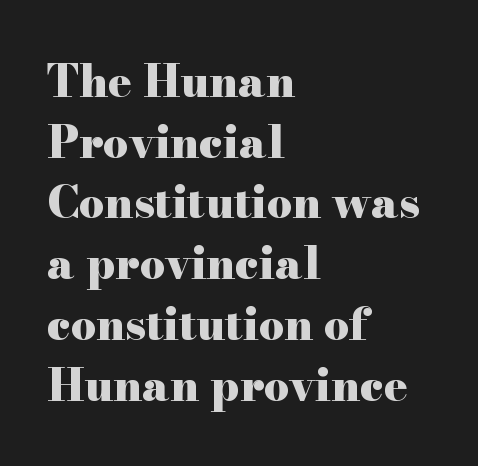
Q: Is the text bold? A: Yes.
Q: Is the text italic (slanted)? A: No, it is upright.
Q: Is the typeface a serif or a sans-serif typeface? A: Serif.
Q: Is the text underlined? A: No.
Q: How is the paragraph aligned? A: Left-aligned.
Q: Is the spacing between letters normal or unusually wide? A: Normal.
Q: Is the spacing between lines tight, normal or loose? A: Normal.
Q: Width (condensed, normal, or wide)? A: Wide.
Q: Stroke contrast? A: High.
Q: x-height? A: Small.
Q: Monospaced? A: No.
